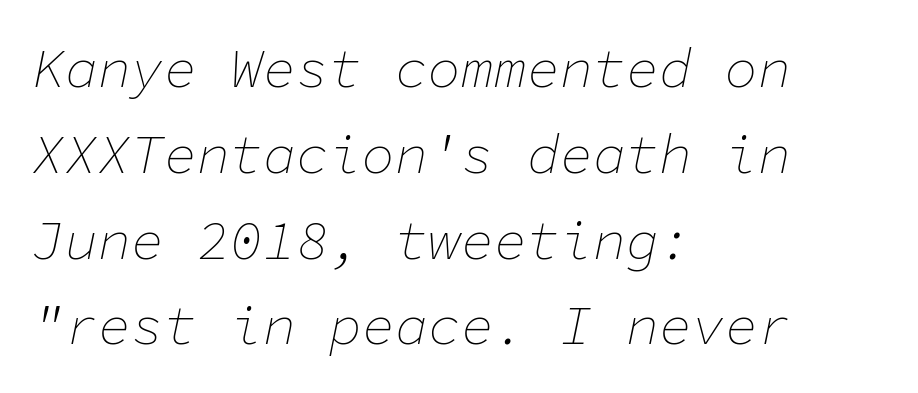
The image shows 55 px thin type, italic (leaning right), monospaced; set left-aligned, normal line spacing (1.56x), normal letter spacing, not underlined; low stroke contrast and a medium x-height.
